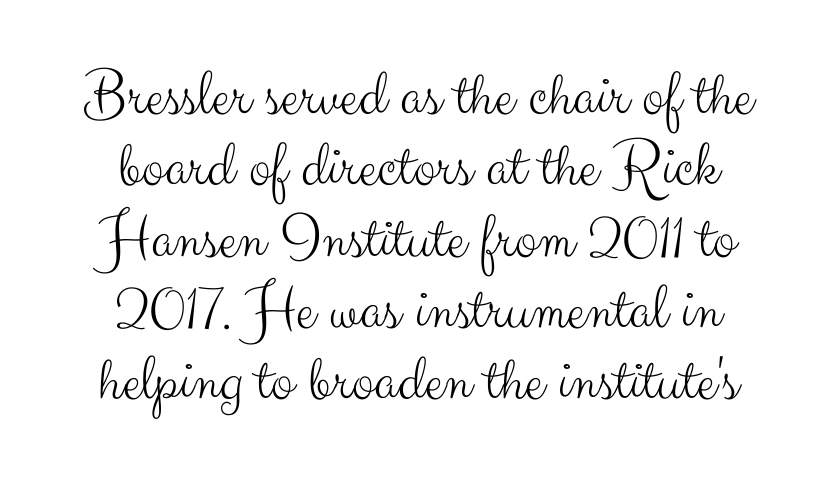
The image shows 66 px light sans-serif type; set centered, tight line spacing (1.08x), normal letter spacing, not underlined; medium stroke contrast and a small x-height.
